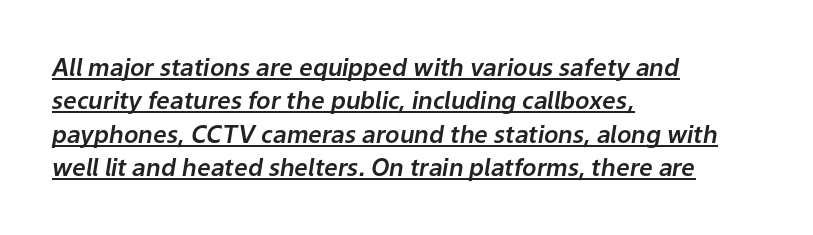
{"italic": "yes", "lean": "right", "slant_degrees": 9, "underline": "yes", "align": "left", "line_spacing": "normal", "line_spacing_ratio": 1.39, "letter_spacing": "normal", "letter_spacing_em": 0.0, "glyph_px": 24}
